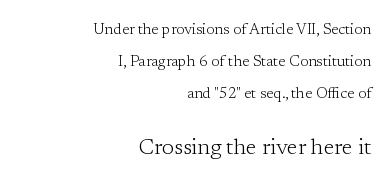
The image shows 22 px text type, upright; set right-aligned, loose line spacing (2.13x), normal letter spacing, not underlined; the second (bottom) block is 1.47x larger.
